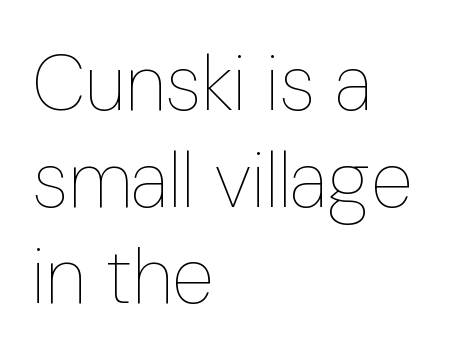
The image shows 78 px thin, condensed type, upright; set left-aligned, line spacing 1.24x, normal letter spacing, not underlined; low stroke contrast and a medium x-height.
